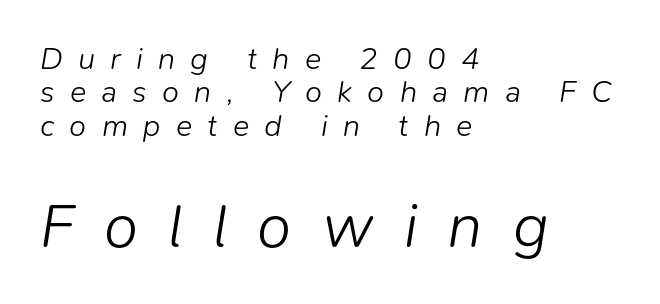
Q: Is the text bold? A: No.
Q: Is the text italic (slanted)? A: Yes, it leans right by about 9 degrees.
Q: Is the text underlined? A: No.
Q: How is the paragraph aligned? A: Left-aligned.
Q: Is the spacing between letters normal or unusually wide? A: Unusually wide.
Q: Is the spacing between lines tight, normal or loose? A: Tight.
Q: Which block of text is set in a larger size, the first (top) or the second (bottom)? A: The second (bottom) one.
Q: Width (condensed, normal, or wide)? A: Normal.
Q: Stroke contrast? A: Low.
Q: x-height? A: Medium.
Q: Monospaced? A: No.
